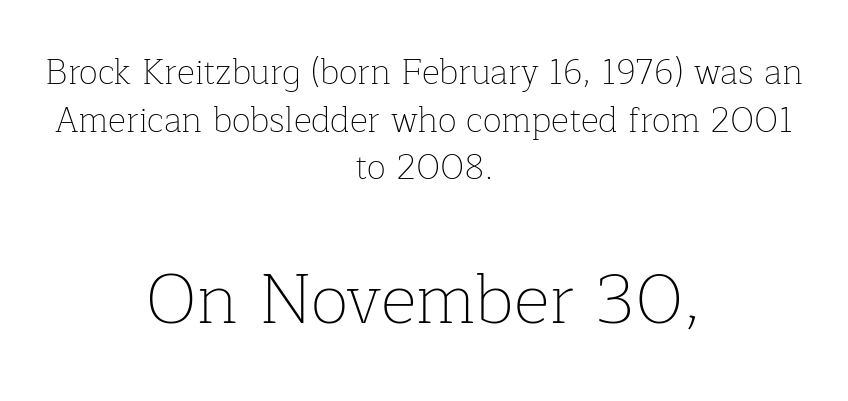
Italic? Not at all — the glyphs are vertical. The face used here is proportionally spaced, like ordinary book or web type. Only glyphs here, with clear space below each row. What's the leading like? Ordinary, nothing unusual. There is no visible air inserted between adjacent glyphs.
